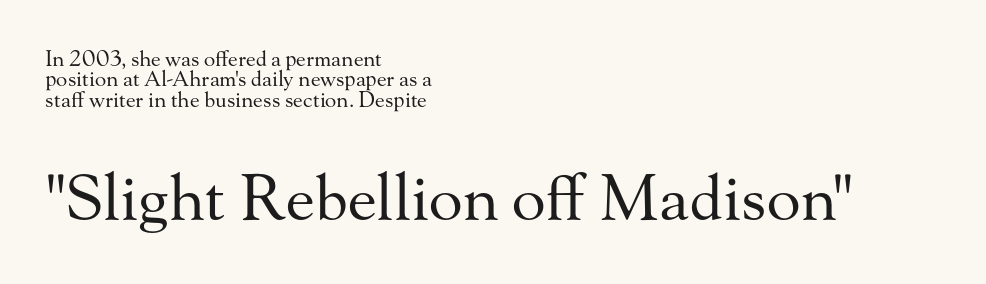
The image shows 63 px regular-weight serif type, upright; set left-aligned, tight line spacing (0.97x), normal letter spacing, not underlined; the second (bottom) block is 3.0x larger; medium stroke contrast and a small x-height.
